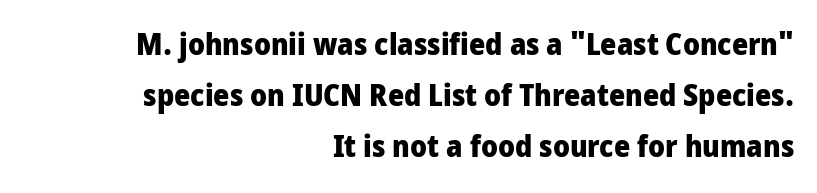
{"serif": "no", "italic": "no", "bold": "yes", "weight": "heavy", "width": "condensed", "stroke_contrast": "low", "x_height": "large", "monospaced": "no", "underline": "no", "align": "right", "line_spacing": "normal", "line_spacing_ratio": 1.65, "letter_spacing": "normal", "letter_spacing_em": 0.0, "glyph_px": 31}
